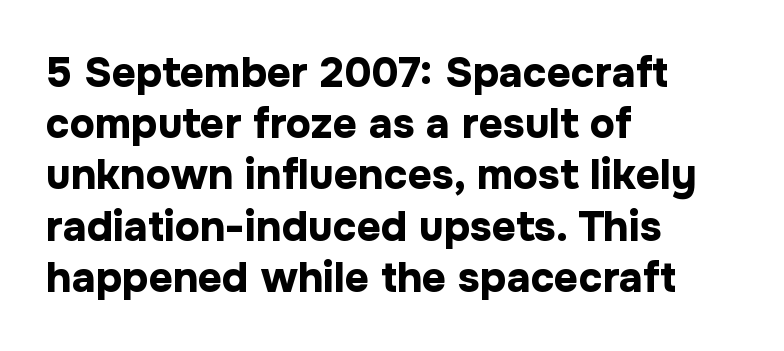
Q: Is the text bold? A: Yes.
Q: Is the text italic (slanted)? A: No, it is upright.
Q: Is the typeface a serif or a sans-serif typeface? A: Sans-serif.
Q: Is the text underlined? A: No.
Q: How is the paragraph aligned? A: Left-aligned.
Q: Is the spacing between letters normal or unusually wide? A: Normal.
Q: Width (condensed, normal, or wide)? A: Normal.
Q: Stroke contrast? A: Low.
Q: x-height? A: Medium.
Q: Monospaced? A: No.
